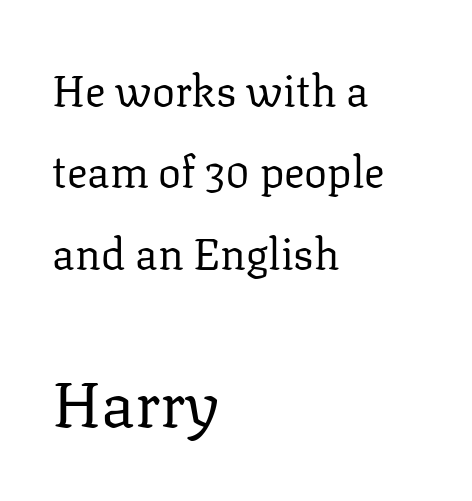
Type size steps up from the first block to the second. Line starts are locked; line ends wander. You could not count columns in this text — the font is proportionally spaced. Heft: none added — not bold. The letters stand upright; this is a roman face. To sum up the face: it has serifs.
